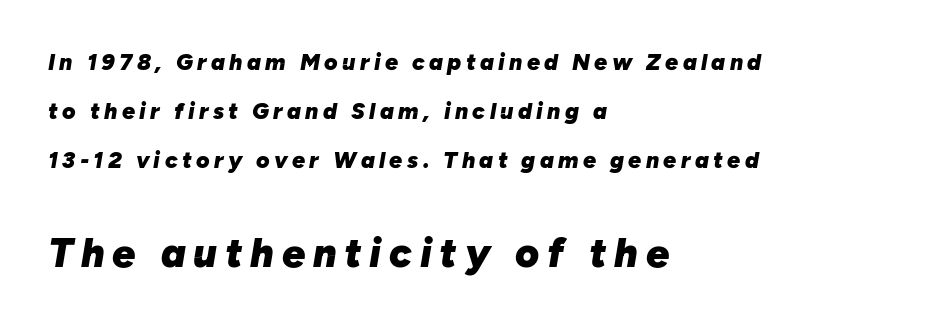
{"italic": "yes", "lean": "right", "slant_degrees": 10, "bold": "yes", "weight": "heavy", "width": "normal", "stroke_contrast": "low", "x_height": "medium", "monospaced": "no", "underline": "no", "align": "left", "line_spacing": "loose", "line_spacing_ratio": 2.13, "larger_block": "second", "size_ratio": 1.78, "glyph_px": 41}
